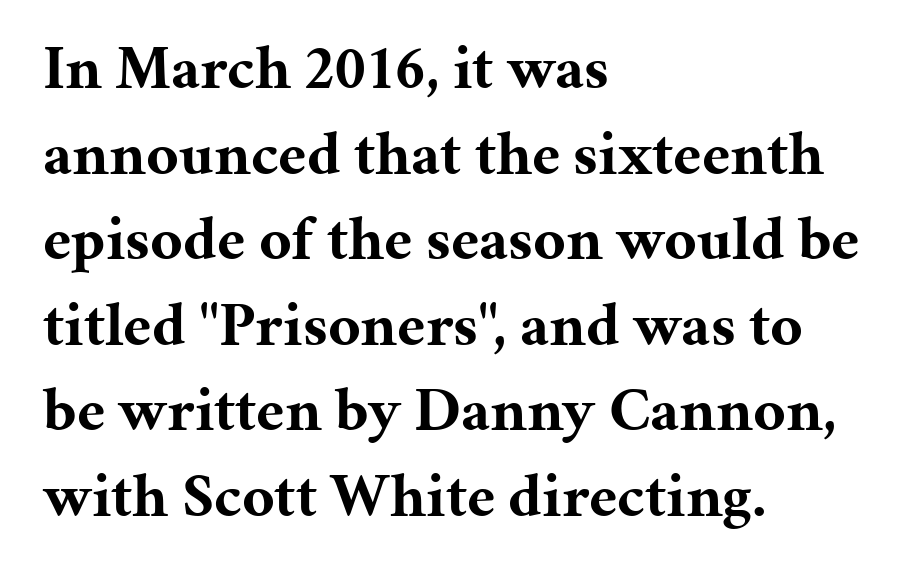
Q: Is the text bold? A: Yes.
Q: Is the text italic (slanted)? A: No, it is upright.
Q: Is the typeface a serif or a sans-serif typeface? A: Serif.
Q: Is the text underlined? A: No.
Q: How is the paragraph aligned? A: Left-aligned.
Q: Is the spacing between letters normal or unusually wide? A: Normal.
Q: Is the spacing between lines tight, normal or loose? A: Normal.
Q: Width (condensed, normal, or wide)? A: Normal.
Q: Stroke contrast? A: Medium.
Q: x-height? A: Medium.
Q: Monospaced? A: No.
